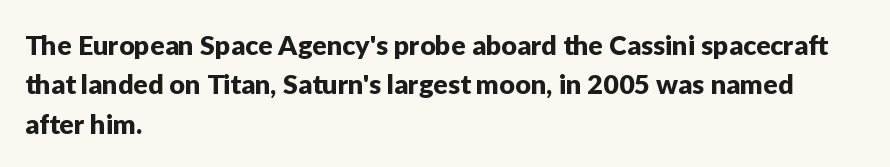
The image shows 27 px text type, upright; set left-aligned, normal line spacing (1.46x), normal letter spacing, not underlined.
